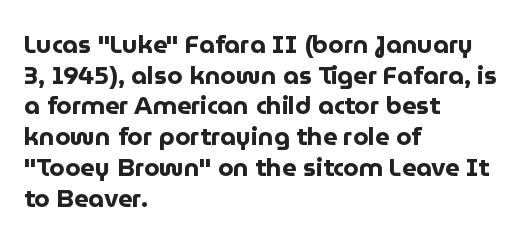
The image shows 25 px bold type, upright; set left-aligned, line spacing 1.23x, normal letter spacing, not underlined.
